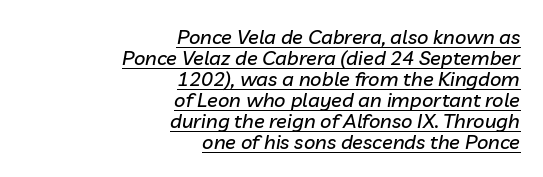
Notice how the passage keeps a crisp vertical edge on the right only. The sample's only ornament is a line tracing under the words. The glyphs look as if they've been sheared to an angle. Tracking here is standard; glyphs follow each other at the usual distance.
